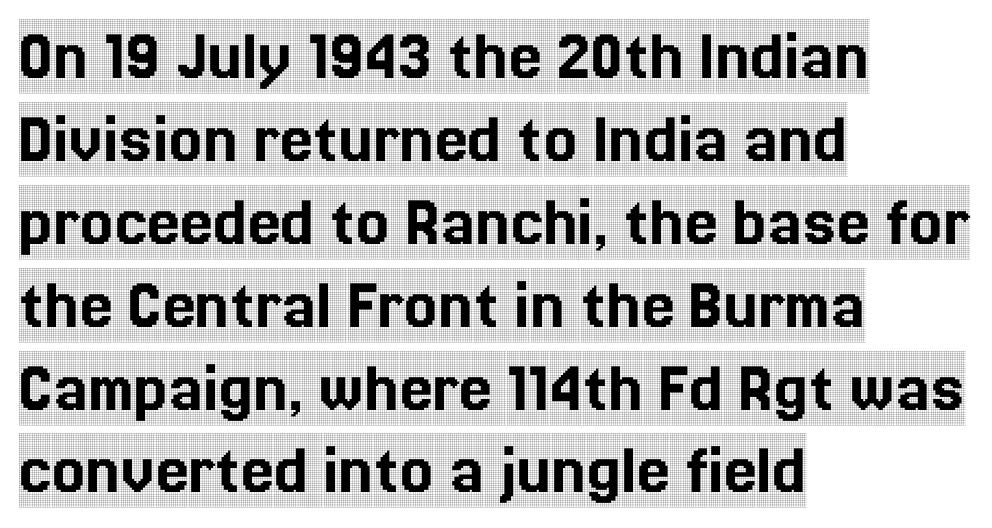
The letters sit at their default tracking, neither squeezed nor spread. Descender tails drop into unmarked territory. Notice how the passage keeps a crisp vertical edge on the left only. What kind of face is this? One with serifs.
